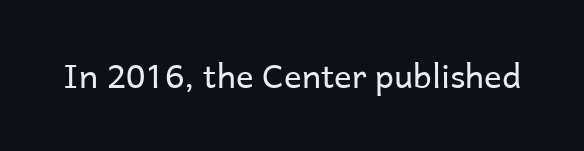
What stands out about the letter spacing? Nothing — it is the standard amount. Quick note: not italic, upright. Just letters on the line, the space beneath them empty. This is not heavy type; no bold has been used. Grotesque or geometric, the face here clearly has no serifs.
